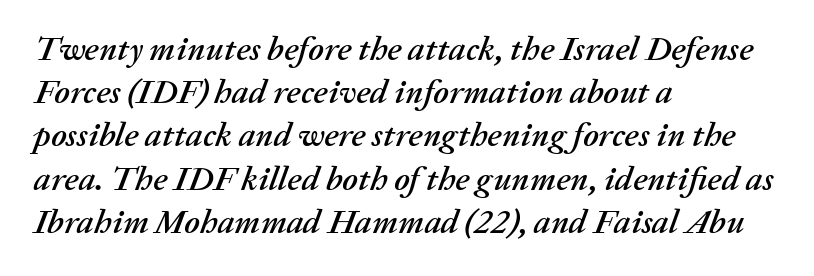
The image shows 34 px text type, italic (leaning right); set left-aligned, normal line spacing (1.27x), normal letter spacing, not underlined; medium stroke contrast and a medium x-height.
